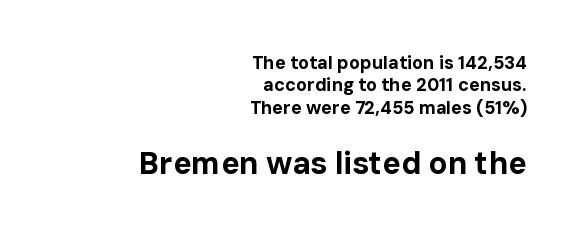
{"serif": "no", "italic": "no", "bold": "yes", "weight": "bold", "width": "normal", "stroke_contrast": "low", "x_height": "medium", "monospaced": "no", "underline": "no", "align": "right", "line_spacing": "normal", "line_spacing_ratio": 1.25, "letter_spacing": "normal", "letter_spacing_em": 0.0, "larger_block": "second", "size_ratio": 1.72, "glyph_px": 31}
